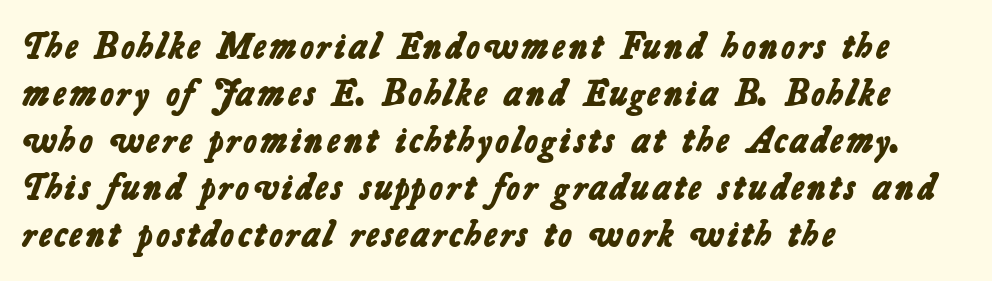
{"serif": "no", "bold": "yes", "weight": "bold", "width": "normal", "stroke_contrast": "low", "x_height": "medium", "monospaced": "no", "underline": "no", "align": "left", "line_spacing": "normal", "line_spacing_ratio": 1.27, "letter_spacing": "normal", "letter_spacing_em": 0.0, "glyph_px": 37}
